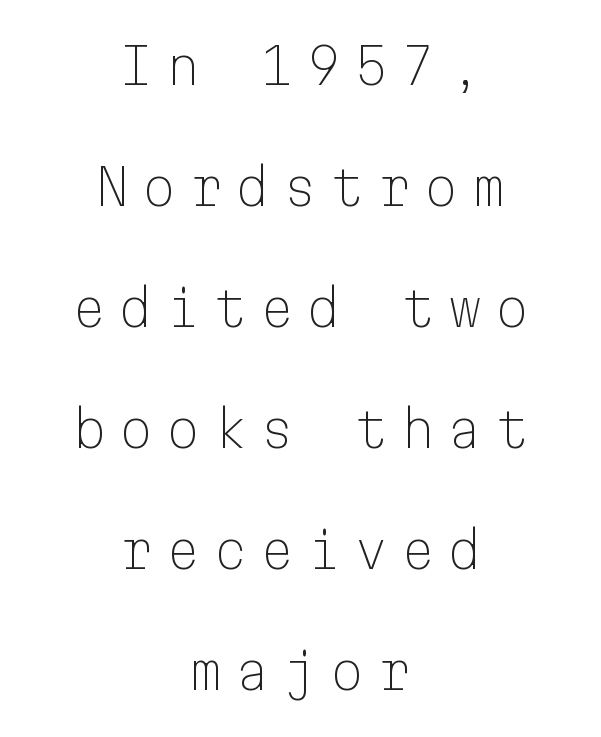
Q: Is the text bold? A: No.
Q: Is the text italic (slanted)? A: No, it is upright.
Q: Is the typeface a serif or a sans-serif typeface? A: Sans-serif.
Q: Is the text underlined? A: No.
Q: How is the paragraph aligned? A: Centered.
Q: Is the spacing between letters normal or unusually wide? A: Unusually wide.
Q: Is the spacing between lines tight, normal or loose? A: Loose.
Q: Width (condensed, normal, or wide)? A: Normal.
Q: Stroke contrast? A: Low.
Q: x-height? A: Medium.
Q: Monospaced? A: Yes.
